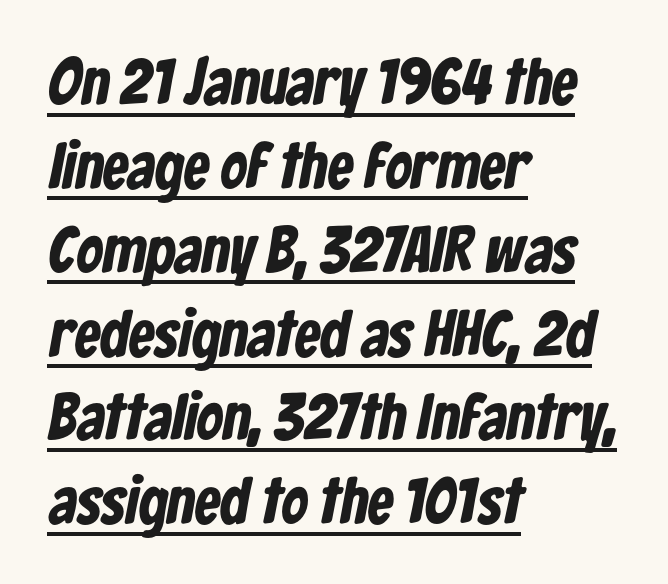
Q: Is the text bold? A: Yes.
Q: Is the typeface a serif or a sans-serif typeface? A: Sans-serif.
Q: Is the text underlined? A: Yes.
Q: How is the paragraph aligned? A: Left-aligned.
Q: Is the spacing between letters normal or unusually wide? A: Normal.
Q: Is the spacing between lines tight, normal or loose? A: Normal.
Q: Width (condensed, normal, or wide)? A: Condensed.
Q: Stroke contrast? A: Low.
Q: x-height? A: Medium.
Q: Monospaced? A: No.
